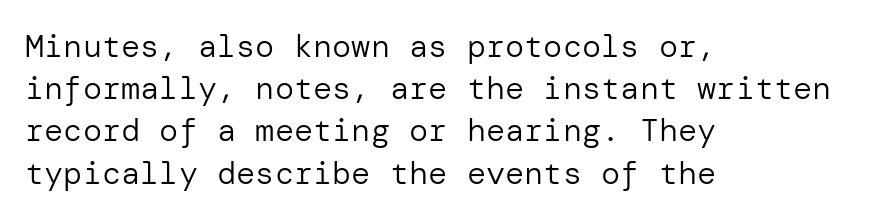
{"serif": "no", "italic": "no", "bold": "no", "weight": "regular", "width": "normal", "stroke_contrast": "low", "x_height": "medium", "underline": "no", "align": "left", "line_spacing": "normal", "line_spacing_ratio": 1.32, "letter_spacing": "normal", "letter_spacing_em": 0.0, "glyph_px": 32}
